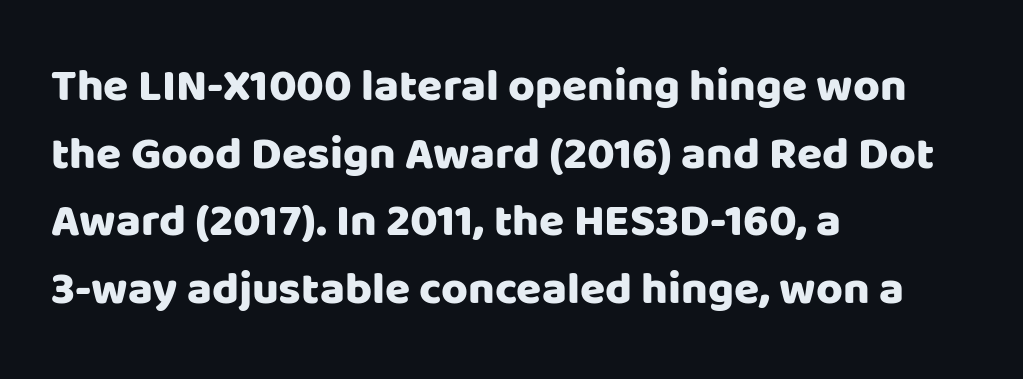
{"serif": "no", "italic": "no", "width": "normal", "stroke_contrast": "low", "x_height": "large", "monospaced": "no", "underline": "no", "align": "left", "line_spacing": "normal", "line_spacing_ratio": 1.47, "letter_spacing": "normal", "letter_spacing_em": 0.0, "glyph_px": 46}
